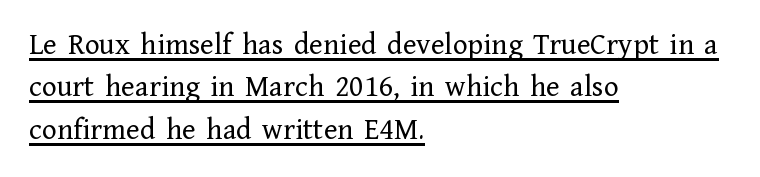
The image shows 31 px regular-weight serif type, upright; set left-aligned, normal line spacing (1.37x), normal letter spacing, underlined; low stroke contrast and a medium x-height.
